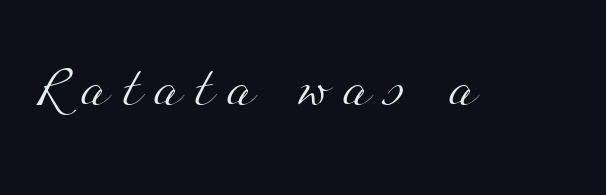
Is the stroke heavy? The answer is a plain regular-or-lighter. Look at the tracking — it's clearly loosened, letters drifting apart. Beneath every word, the page is bare. A typesetter would call this proportional, since set widths differ per character.
